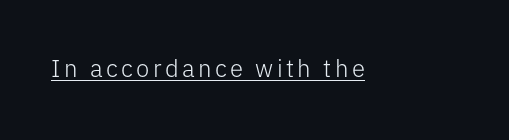
Q: Is the text bold? A: No.
Q: Is the text italic (slanted)? A: No, it is upright.
Q: Is the text underlined? A: Yes.
